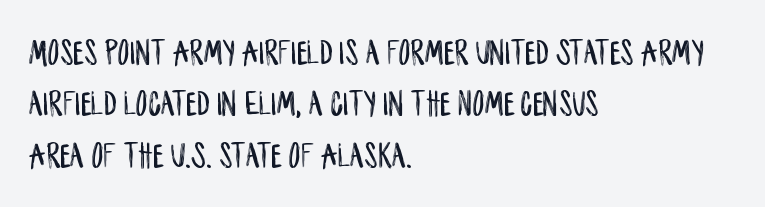
The image shows 37 px condensed sans-serif type, upright; set left-aligned, normal line spacing (1.39x), normal letter spacing, not underlined; low stroke contrast and a large x-height.
